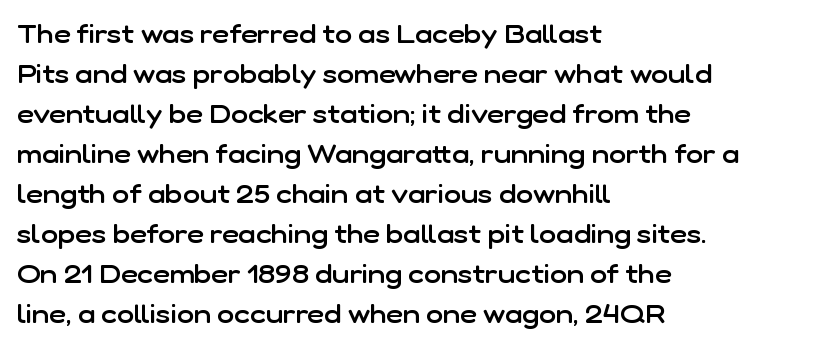
Q: Is the text bold? A: Semi-bold.
Q: Is the text italic (slanted)? A: No, it is upright.
Q: Is the text underlined? A: No.
Q: How is the paragraph aligned? A: Left-aligned.
Q: Is the spacing between letters normal or unusually wide? A: Normal.
Q: Is the spacing between lines tight, normal or loose? A: Normal.
